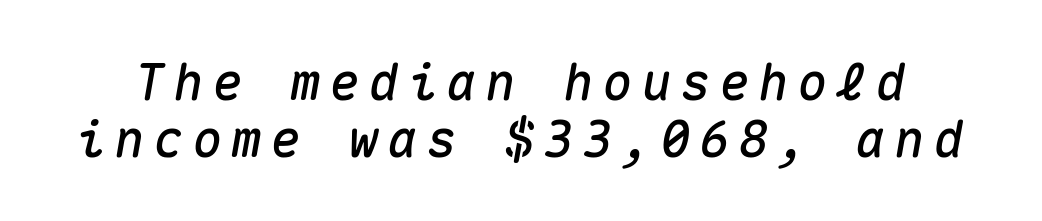
There's an unmistakable incline to the writing here. Spacing verdict: monospaced, one width for all characters. Tightly led — the rows are bunched. The zone under the glyphs is completely vacant.
